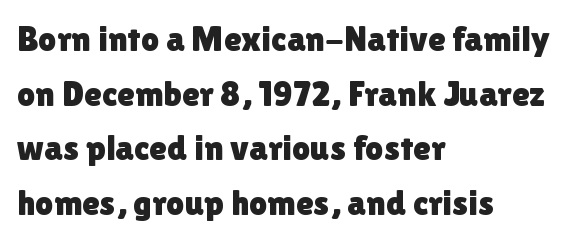
{"serif": "no", "italic": "no", "width": "normal", "stroke_contrast": "low", "x_height": "medium", "monospaced": "no", "underline": "no", "align": "left", "line_spacing": "normal", "line_spacing_ratio": 1.52, "letter_spacing": "normal", "letter_spacing_em": 0.0, "glyph_px": 36}
